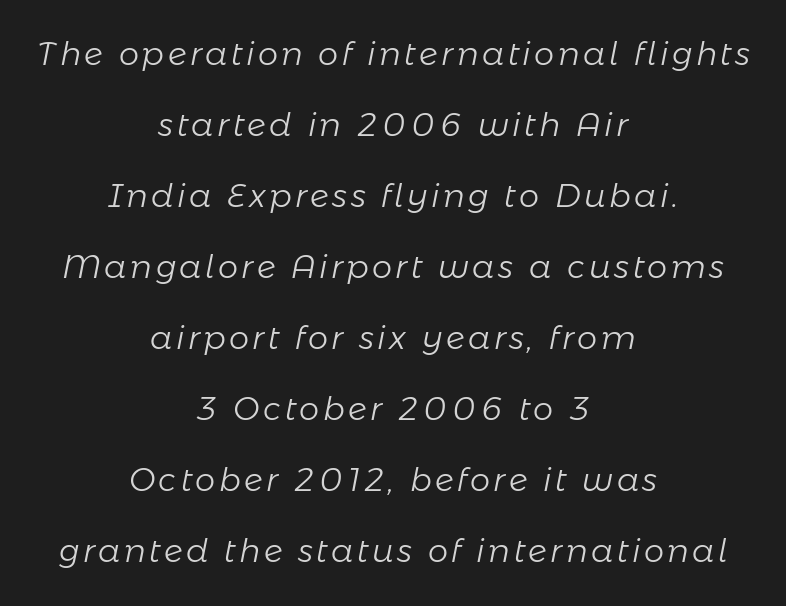
Q: Is the text bold? A: No.
Q: Is the text italic (slanted)? A: Yes, it leans right by about 11 degrees.
Q: Is the text underlined? A: No.
Q: How is the paragraph aligned? A: Centered.
Q: Is the spacing between lines tight, normal or loose? A: Loose.
Q: Width (condensed, normal, or wide)? A: Normal.
Q: Stroke contrast? A: Low.
Q: x-height? A: Medium.
Q: Monospaced? A: No.
